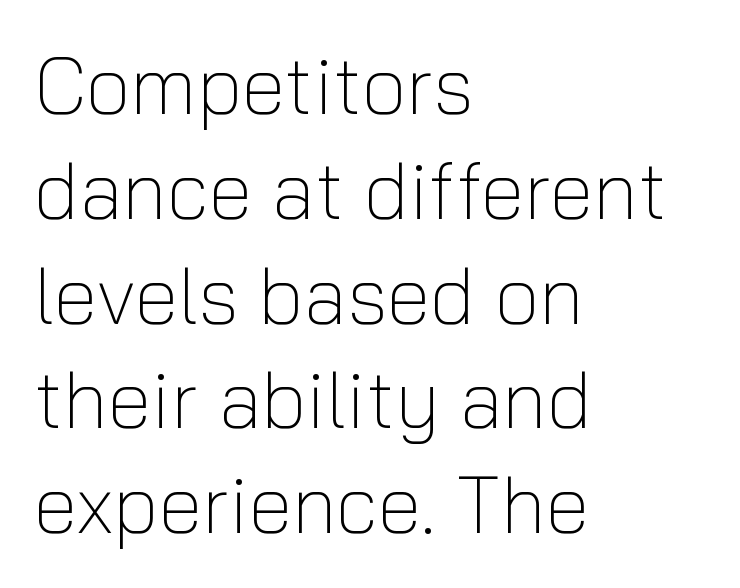
{"serif": "no", "italic": "no", "bold": "no", "weight": "light", "width": "normal", "stroke_contrast": "low", "x_height": "medium", "monospaced": "no", "underline": "no", "align": "left", "line_spacing": "normal", "line_spacing_ratio": 1.31, "letter_spacing": "normal", "letter_spacing_em": 0.0, "glyph_px": 80}
